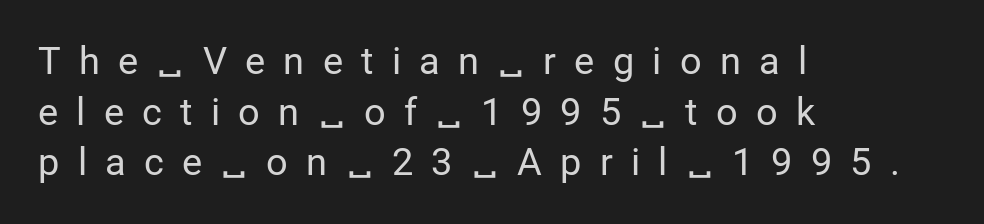
{"serif": "no", "italic": "no", "bold": "no", "weight": "regular", "width": "normal", "stroke_contrast": "low", "x_height": "medium", "monospaced": "no", "underline": "no", "align": "left", "line_spacing": "normal", "line_spacing_ratio": 1.33, "letter_spacing": "wide", "letter_spacing_em": 0.48, "glyph_px": 38}
